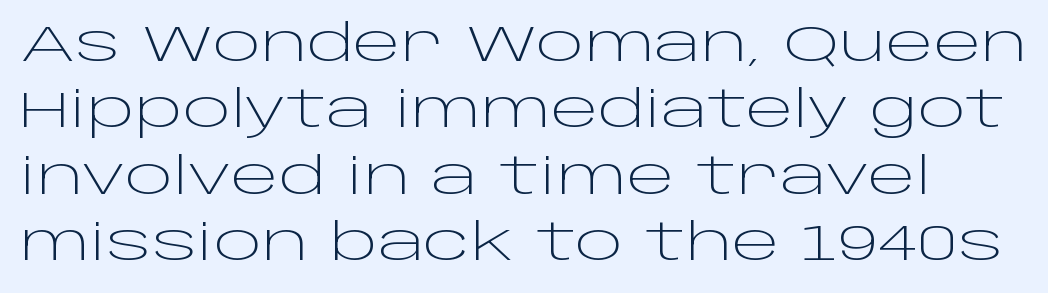
The image shows 51 px light, wide sans-serif type, upright; set normal line spacing (1.3x), normal letter spacing, not underlined; low stroke contrast and a large x-height.
